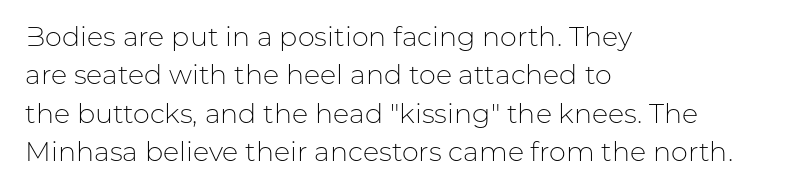
Q: Is the text bold? A: No.
Q: Is the text italic (slanted)? A: No, it is upright.
Q: Is the text underlined? A: No.
Q: How is the paragraph aligned? A: Left-aligned.
Q: Is the spacing between letters normal or unusually wide? A: Normal.
Q: Is the spacing between lines tight, normal or loose? A: Normal.
